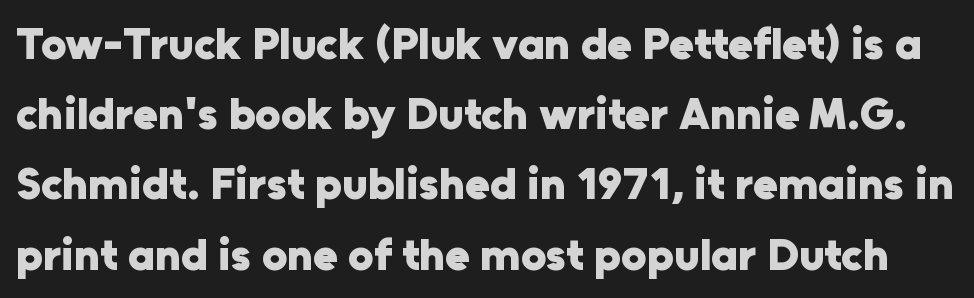
Q: Is the text bold? A: Yes.
Q: Is the text italic (slanted)? A: No, it is upright.
Q: Is the typeface a serif or a sans-serif typeface? A: Sans-serif.
Q: Is the text underlined? A: No.
Q: Is the spacing between letters normal or unusually wide? A: Normal.
Q: Is the spacing between lines tight, normal or loose? A: Normal.
Q: Width (condensed, normal, or wide)? A: Normal.
Q: Stroke contrast? A: Low.
Q: x-height? A: Medium.
Q: Monospaced? A: No.
